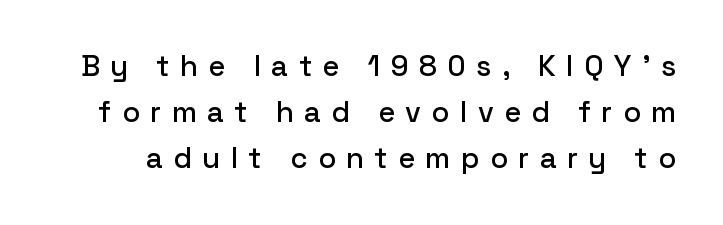
Q: Is the text italic (slanted)? A: No, it is upright.
Q: Is the typeface a serif or a sans-serif typeface? A: Sans-serif.
Q: Is the text underlined? A: No.
Q: Is the spacing between letters normal or unusually wide? A: Unusually wide.
Q: Is the spacing between lines tight, normal or loose? A: Normal.
Q: Width (condensed, normal, or wide)? A: Normal.
Q: Stroke contrast? A: Low.
Q: x-height? A: Medium.
Q: Monospaced? A: No.
